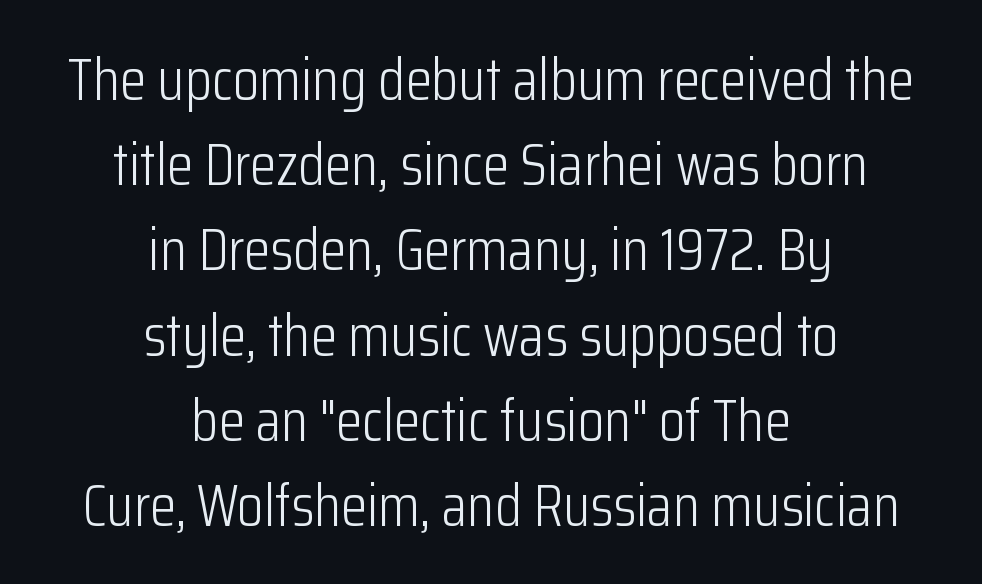
The image shows 60 px light, condensed sans-serif type, upright; set centered, normal line spacing (1.42x), normal letter spacing, not underlined; low stroke contrast and a medium x-height.
